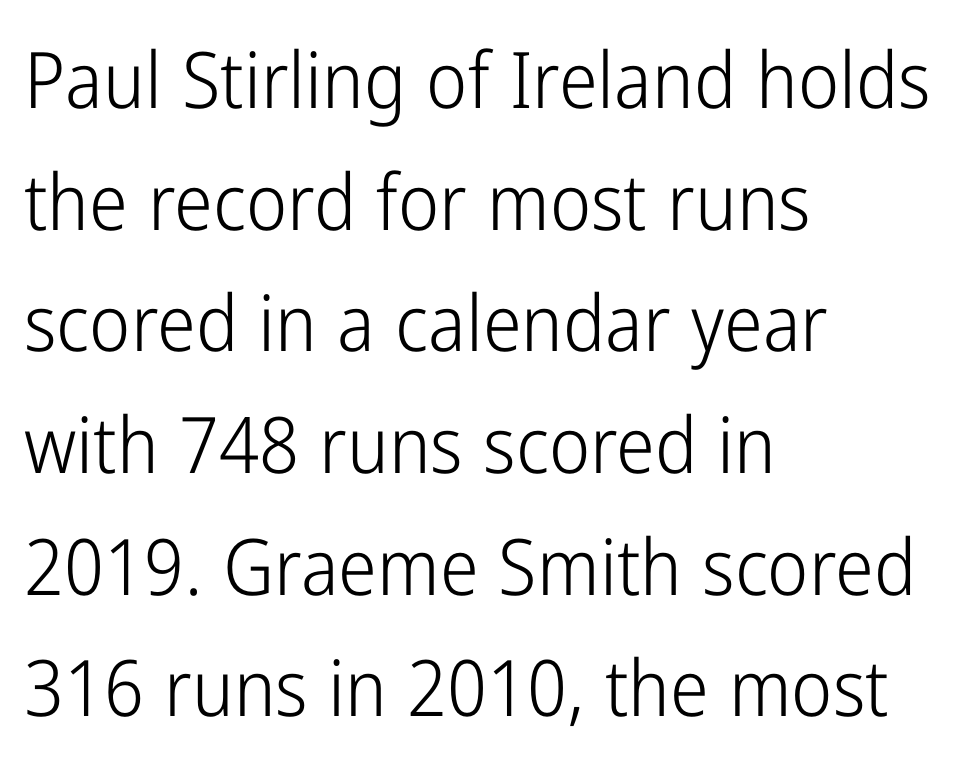
Bare-footed words on every line. Each word holds together tightly as a unit, with standard inter-letter gaps. This is roman type, the default non-slanted kind. Proportional: the letters do not fall into vertical columns. One glance says typical: line gaps are just what's usual. No feet cap the strokes, marking this as sans-serif type.
